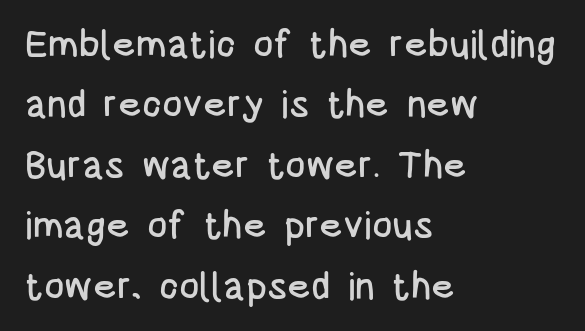
Check under the words: just untouched page. These lines stack with their left ends in a neat column. Nope, not italic — everything's standing straight. Think of a printed novel: that variable character pitch is what you see here. The space between consecutive lines is moderate. No extra tracking has been applied to these lines.
